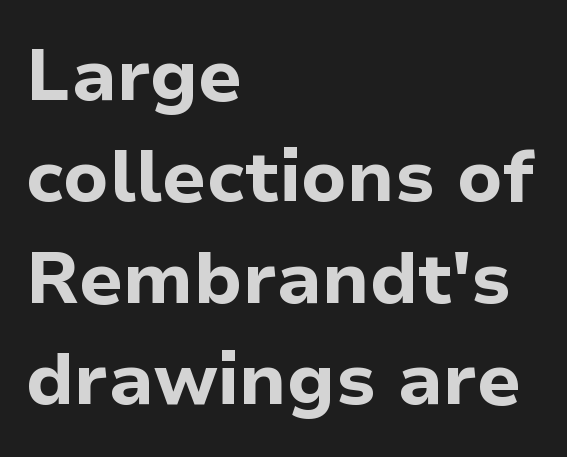
These lines are set flush left with a ragged right edge. Characters remain perfectly vertical along every line. Compared with typical paragraphs, the rows here are spaced about the same. I'd describe the lettering as bold — thick and assertive. Tracking here is standard; glyphs follow each other at the usual distance. The gap between lines stays unmarked.
